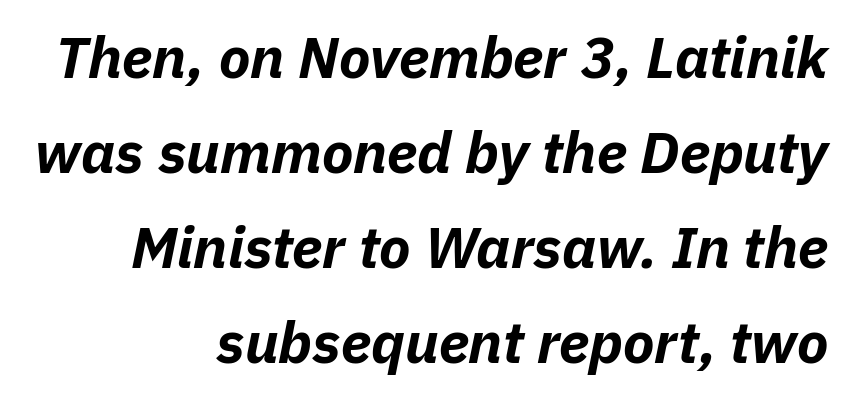
The image shows 58 px bold type, italic (leaning right); set right-aligned, normal line spacing (1.64x), normal letter spacing, not underlined; low stroke contrast and a medium x-height.
